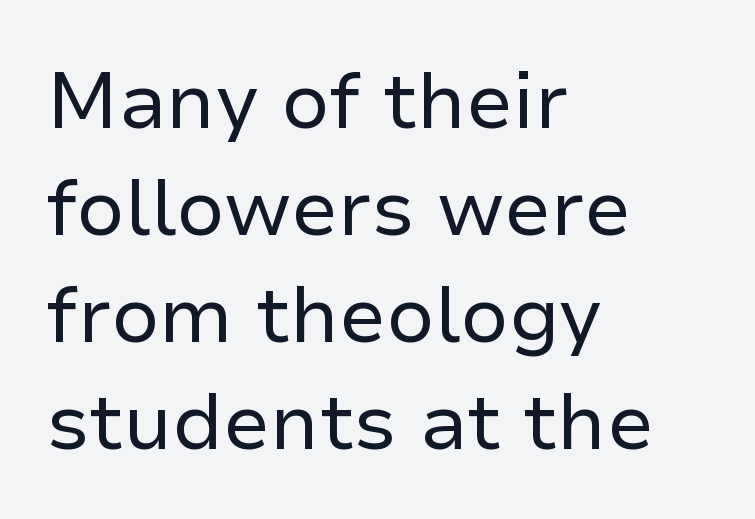
{"serif": "no", "italic": "no", "bold": "no", "weight": "regular", "width": "normal", "stroke_contrast": "low", "x_height": "medium", "monospaced": "no", "underline": "no", "align": "left", "line_spacing": "normal", "line_spacing_ratio": 1.37, "letter_spacing": "normal", "letter_spacing_em": 0.0, "glyph_px": 78}
